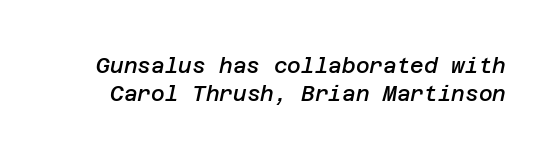
{"italic": "yes", "lean": "right", "slant_degrees": 12, "bold": "semi", "underline": "no", "line_spacing": "normal", "line_spacing_ratio": 1.32, "letter_spacing": "normal", "letter_spacing_em": 0.0, "glyph_px": 21}
